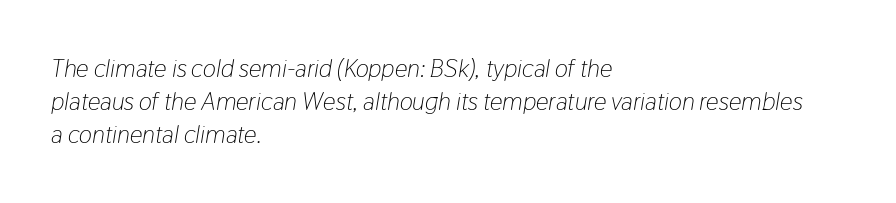
The image shows 25 px text type, italic (leaning right); set left-aligned, normal line spacing (1.33x), normal letter spacing, not underlined.
